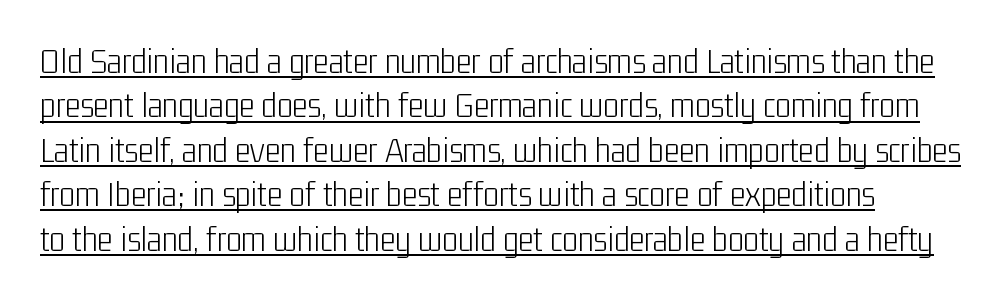
{"serif": "no", "italic": "no", "bold": "no", "weight": "light", "width": "condensed", "stroke_contrast": "low", "x_height": "medium", "monospaced": "no", "underline": "yes", "line_spacing_ratio": 1.2, "letter_spacing": "normal", "letter_spacing_em": 0.0, "glyph_px": 37}
